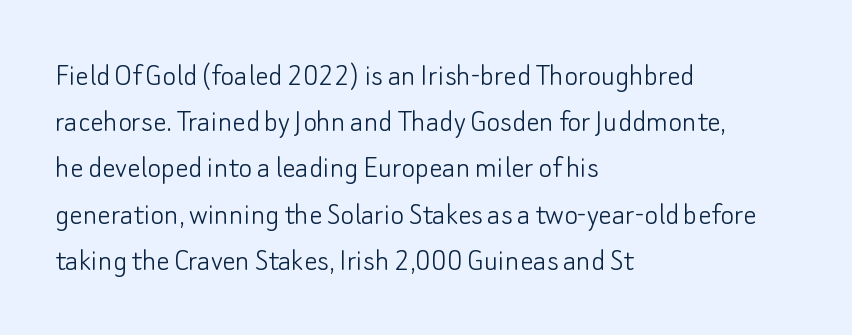
The strokes carry an ordinary text weight at most. Letters rest on an invisible, unmarked baseline. You could not count columns in this text — the font is proportionally spaced. Regarding serifs, this sample does without them. Is the block centered? No — it sits flush against the left margin.
